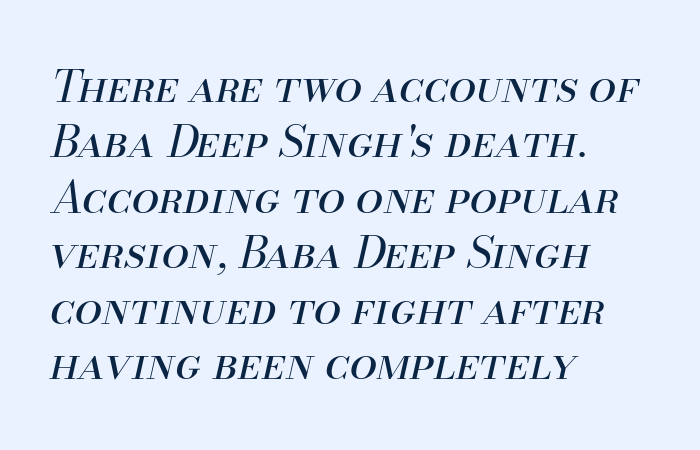
Q: Is the text bold? A: No.
Q: Is the text italic (slanted)? A: Yes, it leans right by about 13 degrees.
Q: Is the text underlined? A: No.
Q: How is the paragraph aligned? A: Left-aligned.
Q: Is the spacing between letters normal or unusually wide? A: Normal.
Q: Is the spacing between lines tight, normal or loose? A: Normal.
Q: Width (condensed, normal, or wide)? A: Normal.
Q: Stroke contrast? A: Medium.
Q: x-height? A: Small.
Q: Monospaced? A: No.
